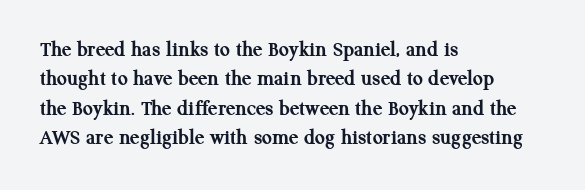
{"italic": "no", "bold": "yes", "underline": "no", "align": "left", "line_spacing": "normal", "line_spacing_ratio": 1.33, "letter_spacing": "normal", "letter_spacing_em": 0.0, "glyph_px": 22}
